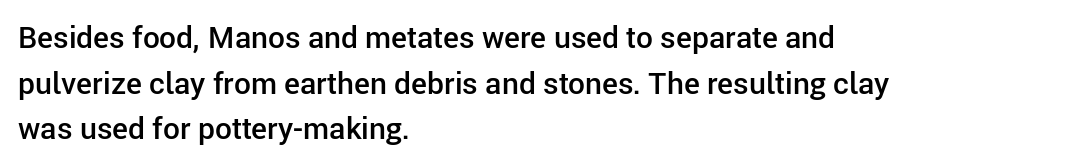
The image shows 30 px semibold sans-serif type, upright; set left-aligned, normal line spacing (1.52x), normal letter spacing, not underlined; low stroke contrast and a medium x-height.
